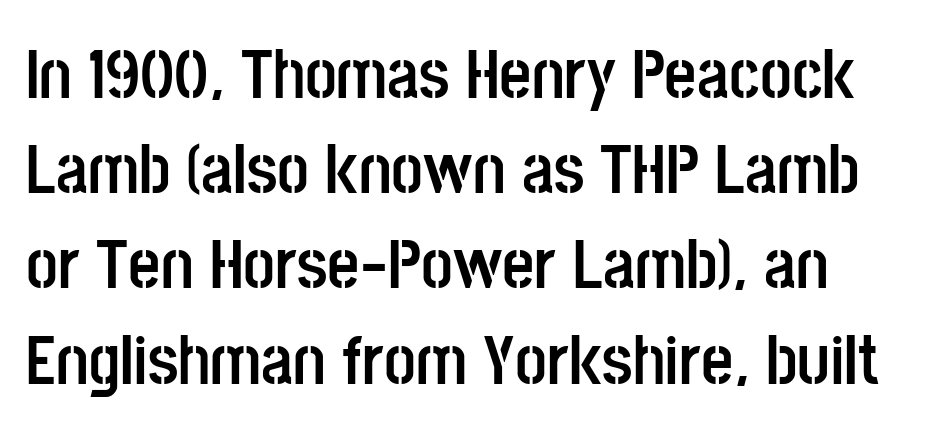
{"serif": "no", "italic": "no", "bold": "yes", "weight": "semibold", "width": "condensed", "stroke_contrast": "low", "x_height": "large", "monospaced": "no", "underline": "no", "align": "left", "line_spacing": "normal", "line_spacing_ratio": 1.36, "letter_spacing": "normal", "letter_spacing_em": 0.0, "glyph_px": 70}
